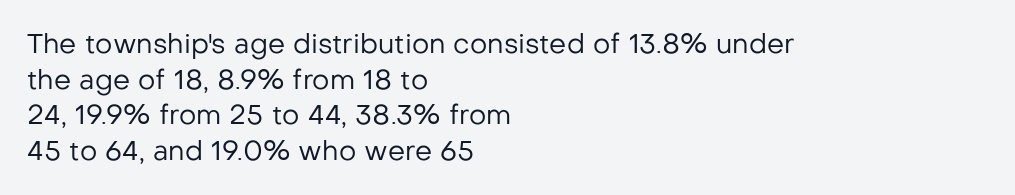
Notice how descenders clear the ascenders below comfortably — that's standard leading. Rule under the text: the space is simply empty. This rendering uses left alignment, leaving the right contour irregular. The type sits square on the baseline with zero lean. The font sits on the lighter half of the weight spectrum, regular included. The gaps between neighbouring characters are ordinary and unremarkable.
